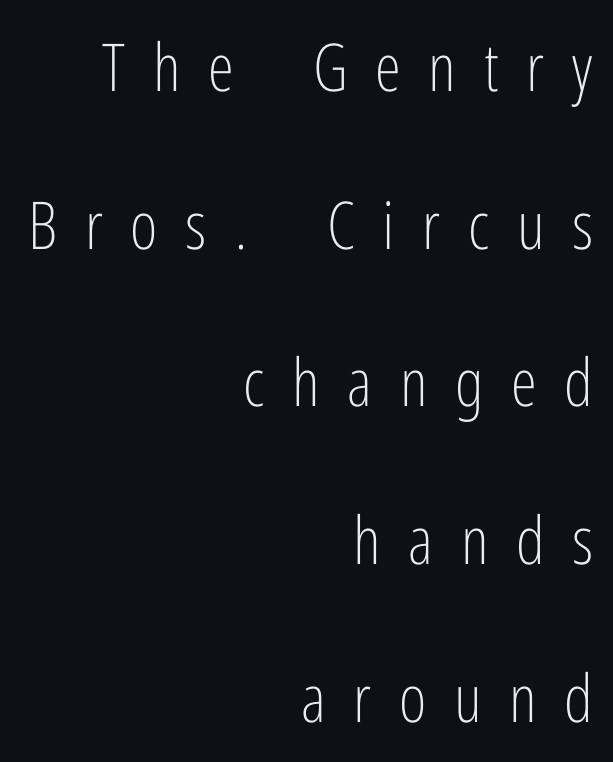
Q: Is the text bold? A: No.
Q: Is the text italic (slanted)? A: No, it is upright.
Q: Is the typeface a serif or a sans-serif typeface? A: Sans-serif.
Q: Is the text underlined? A: No.
Q: How is the paragraph aligned? A: Right-aligned.
Q: Is the spacing between letters normal or unusually wide? A: Unusually wide.
Q: Is the spacing between lines tight, normal or loose? A: Loose.
Q: Width (condensed, normal, or wide)? A: Condensed.
Q: Stroke contrast? A: Low.
Q: x-height? A: Medium.
Q: Monospaced? A: No.
